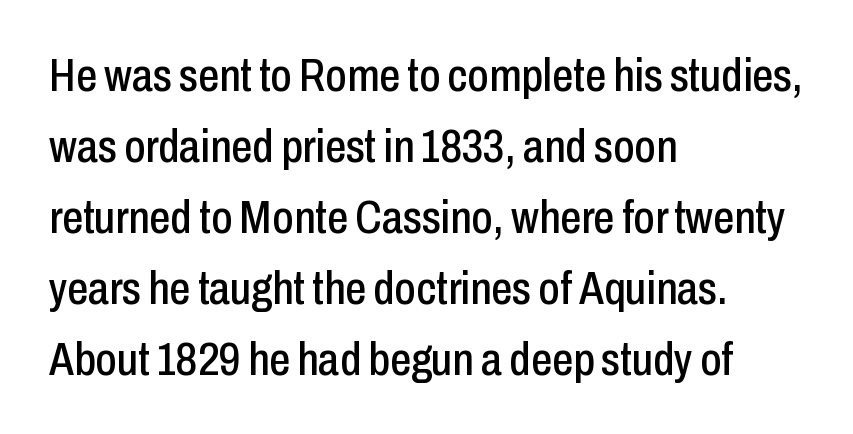
Q: Is the text italic (slanted)? A: No, it is upright.
Q: Is the typeface a serif or a sans-serif typeface? A: Sans-serif.
Q: Is the text underlined? A: No.
Q: How is the paragraph aligned? A: Left-aligned.
Q: Is the spacing between letters normal or unusually wide? A: Normal.
Q: Is the spacing between lines tight, normal or loose? A: Normal.
Q: Width (condensed, normal, or wide)? A: Condensed.
Q: Stroke contrast? A: Low.
Q: x-height? A: Medium.
Q: Monospaced? A: No.
